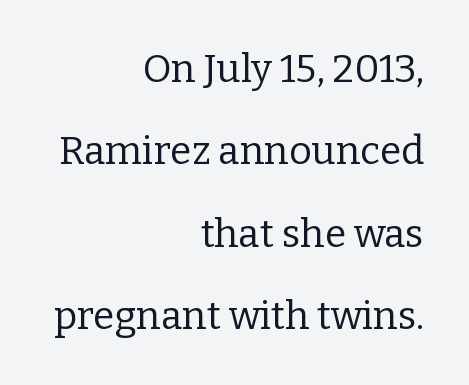
{"serif": "yes", "italic": "no", "bold": "no", "weight": "regular", "width": "normal", "stroke_contrast": "low", "x_height": "medium", "monospaced": "no", "underline": "no", "align": "right", "line_spacing": "loose", "line_spacing_ratio": 2.11, "letter_spacing": "normal", "letter_spacing_em": 0.0, "glyph_px": 39}
